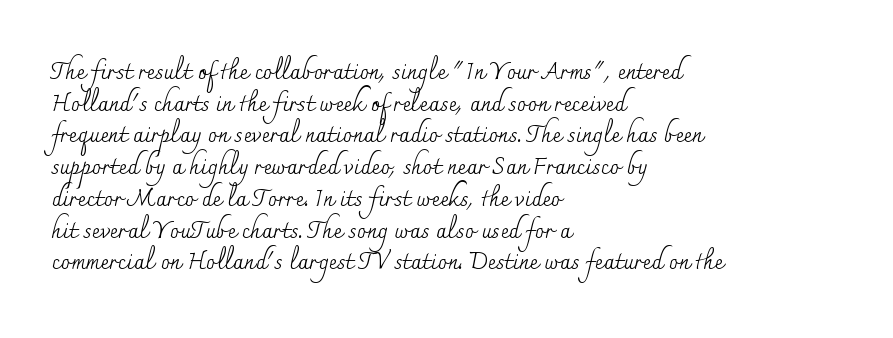
Q: Is the text bold? A: No.
Q: Is the text italic (slanted)? A: Yes.
Q: Is the text underlined? A: No.
Q: How is the paragraph aligned? A: Left-aligned.
Q: Is the spacing between letters normal or unusually wide? A: Normal.
Q: Is the spacing between lines tight, normal or loose? A: Normal.
